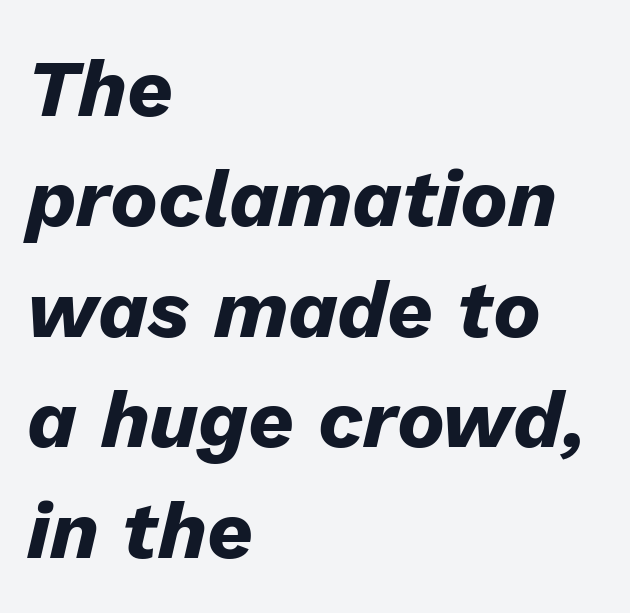
{"italic": "yes", "lean": "right", "slant_degrees": 13, "bold": "yes", "weight": "heavy", "width": "normal", "stroke_contrast": "low", "x_height": "medium", "monospaced": "no", "underline": "no", "align": "left", "line_spacing": "normal", "line_spacing_ratio": 1.38, "letter_spacing": "normal", "letter_spacing_em": 0.0, "glyph_px": 80}
